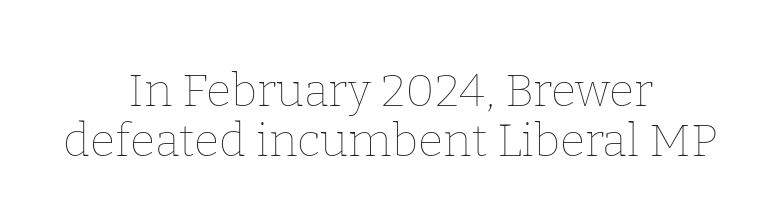
The image shows 46 px thin type, upright; set centered, tight line spacing (1.09x), normal letter spacing, not underlined; low stroke contrast and a medium x-height.
